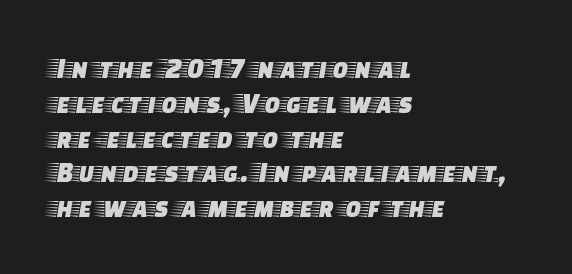
Q: Is the text italic (slanted)? A: Yes.
Q: Is the typeface a serif or a sans-serif typeface? A: Serif.
Q: Is the text underlined? A: No.
Q: How is the paragraph aligned? A: Left-aligned.
Q: Is the spacing between letters normal or unusually wide? A: Normal.
Q: Width (condensed, normal, or wide)? A: Wide.
Q: Stroke contrast? A: Low.
Q: x-height? A: Large.
Q: Monospaced? A: No.
